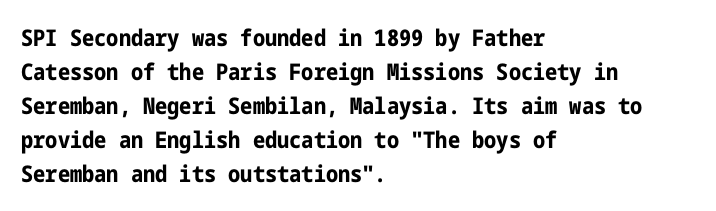
The strip under each line holds only bare page. How are the letters spaced? Ordinarily, with no added tracking. Line spacing here is normal. This rendering uses left alignment, leaving the right contour irregular. When letters stand straight like this, we call the style roman or upright. The rendering uses a bold face; every stroke is thick and dark.
